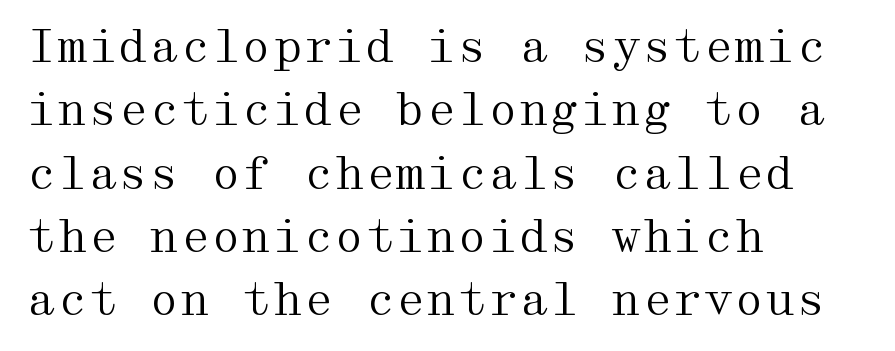
The image shows 44 px regular-weight, wide serif type, upright; set left-aligned, normal line spacing (1.44x), normal letter spacing, not underlined; medium stroke contrast and a medium x-height.
